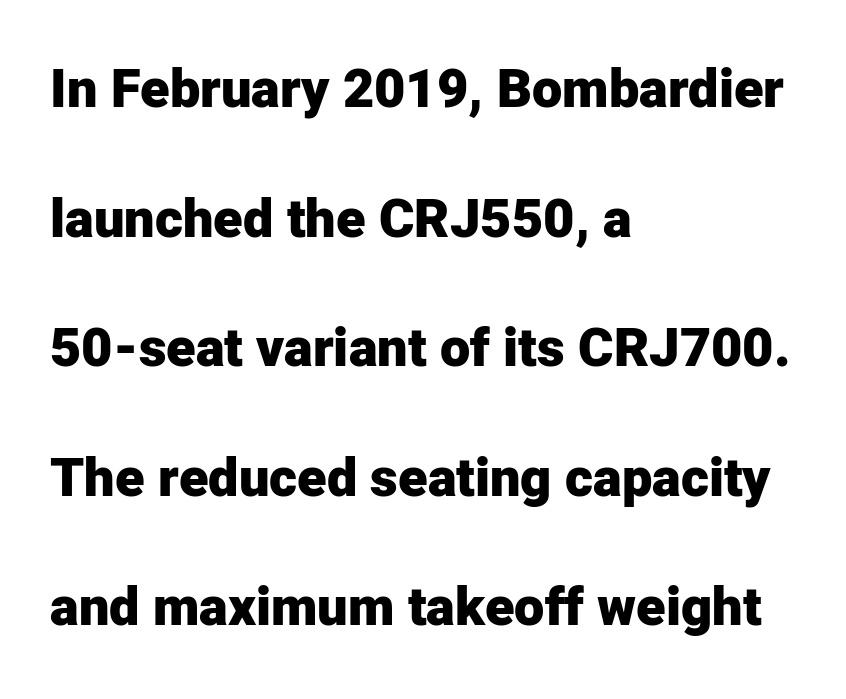
The image shows 54 px heavy sans-serif type, upright; set left-aligned, loose line spacing (2.4x), normal letter spacing, not underlined; low stroke contrast and a medium x-height.
